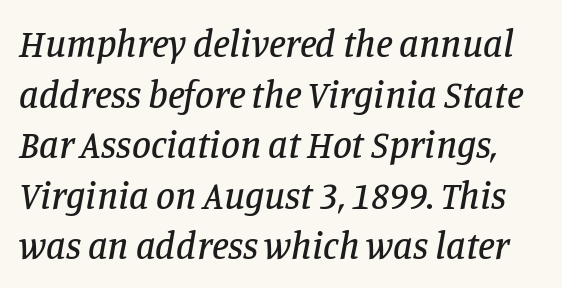
The image shows 38 px serif type, italic (leaning right); set normal line spacing (1.33x), normal letter spacing, not underlined; low stroke contrast and a large x-height.
